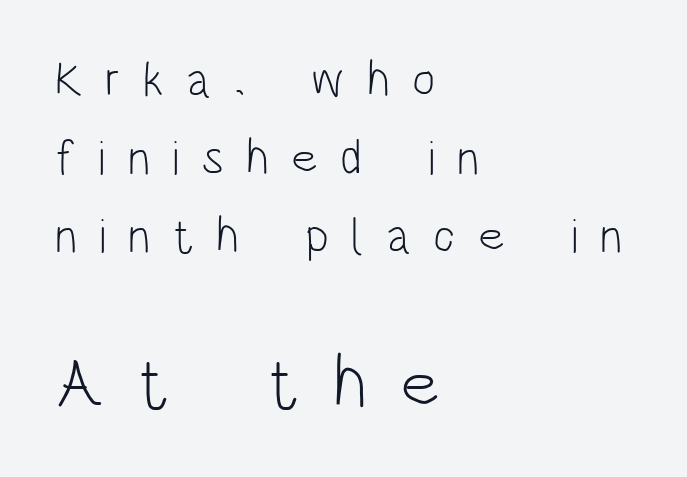
{"serif": "no", "italic": "no", "bold": "no", "weight": "light", "width": "condensed", "stroke_contrast": "low", "x_height": "large", "monospaced": "no", "underline": "no", "align": "left", "line_spacing": "normal", "line_spacing_ratio": 1.59, "letter_spacing": "wide", "letter_spacing_em": 0.45, "larger_block": "second", "size_ratio": 1.49, "glyph_px": 73}
